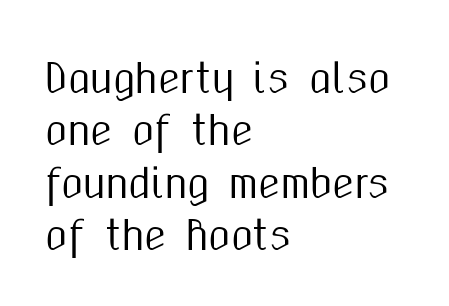
The image shows 40 px condensed sans-serif type, upright; set left-aligned, normal line spacing (1.31x), normal letter spacing, not underlined; medium stroke contrast and a medium x-height.
